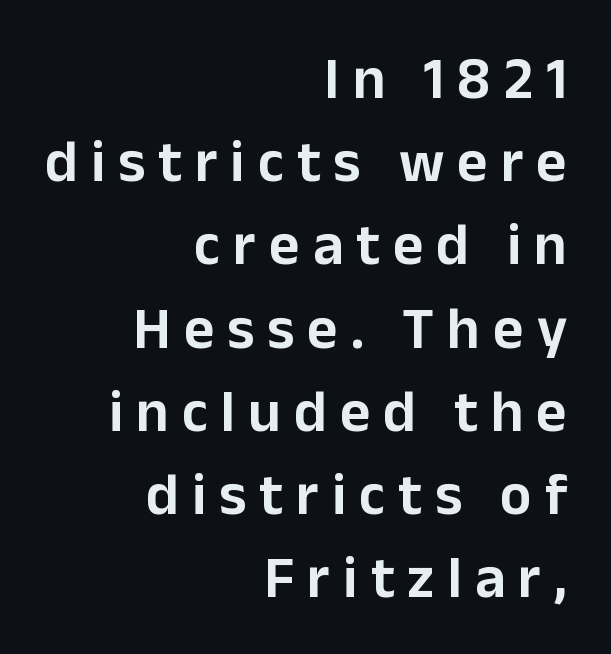
Note the varied advance widths — an 'i' is clearly narrower than an 'm'. No word sits above an underline. Spacing between characters has been opened up far beyond the box default. Classification — sans serif. This rendering uses right alignment, leaving the left contour irregular. Reading down the column, the eye jumps a familiar distance to each next line.
